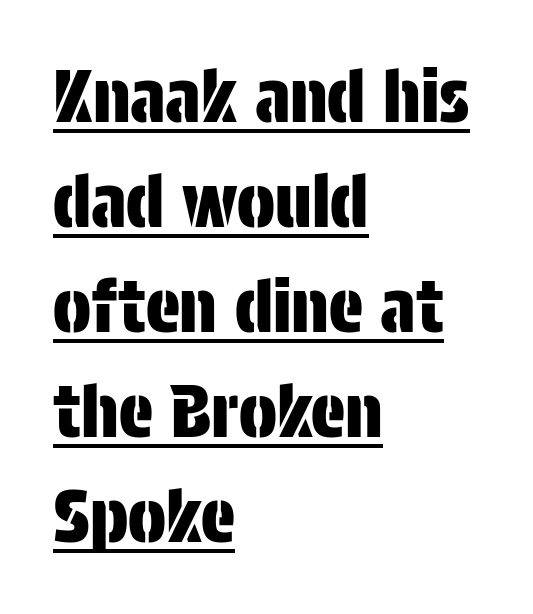
Layout note: lines flush left. Underlining? Definitely there. Italic? Not at all — the glyphs are vertical. No extra tracking has been applied to these lines. Is there much room between lines? A standard amount, neither cramped nor airy. Varying glyph widths throughout — classic text-font behaviour.
